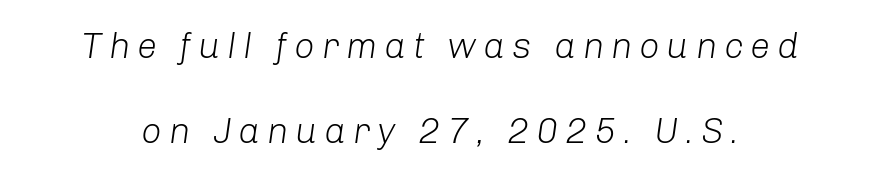
The image shows 36 px light type, italic (leaning right); set loose line spacing (2.36x), not underlined; low stroke contrast and a medium x-height.
